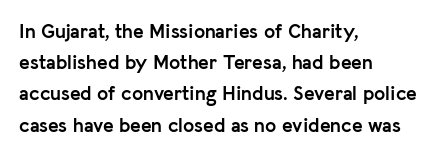
Beneath every word, the page is bare. The letterforms sit shoulder to shoulder at normal distance. The typesetter chose a ragged-right arrangement here. What weight is shown? A full bold with thick strokes.
